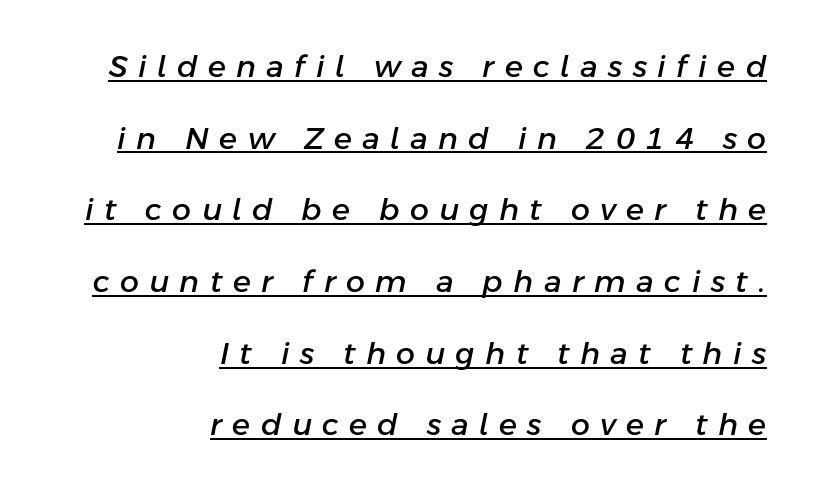
Line ends are locked; line starts wander. Honestly, the letter spacing is so wide it's the main thing you notice. The vertical gap from one line to the next is large. When letters slant like this, we call the style italic.
